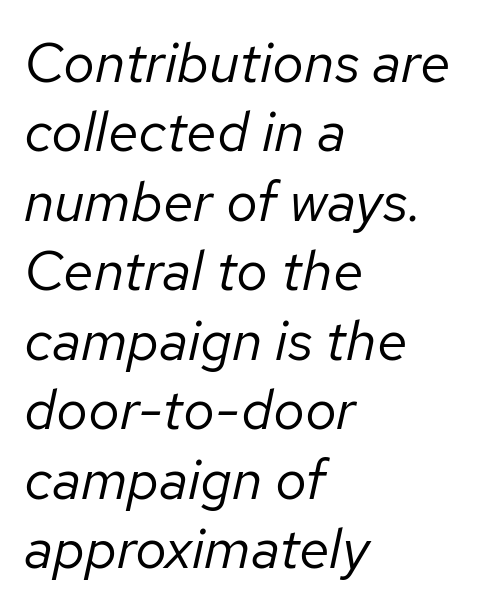
The typesetting does not lean heavy: it is not bold. When letters slant like this, we call the style italic. This rendering features lettering with no underline. Alignment: flush left. The gaps between neighbouring characters are ordinary and unremarkable. Spacing verdict: proportional, widths tailored to each character.
